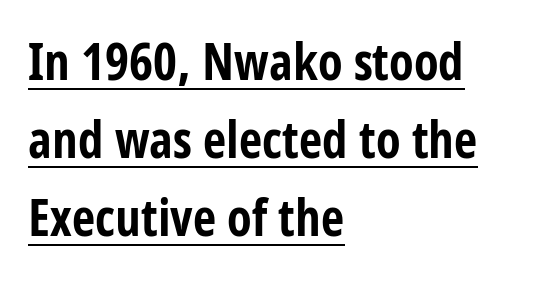
{"serif": "no", "italic": "no", "bold": "yes", "weight": "bold", "width": "condensed", "stroke_contrast": "low", "x_height": "large", "monospaced": "no", "underline": "yes", "align": "left", "line_spacing": "normal", "line_spacing_ratio": 1.53, "letter_spacing": "normal", "letter_spacing_em": 0.0, "glyph_px": 51}
